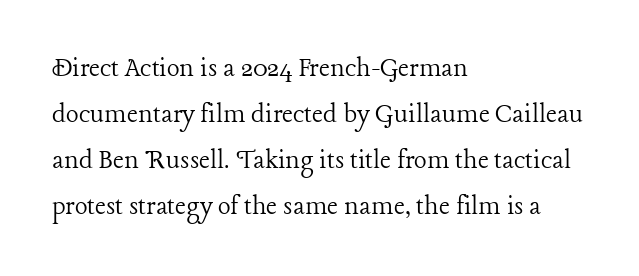
Honestly, there is no underline to notice here at all. Classification — serif. The line texture is even and compact thanks to regular tracking. The rag falls on the right side of this text block.
